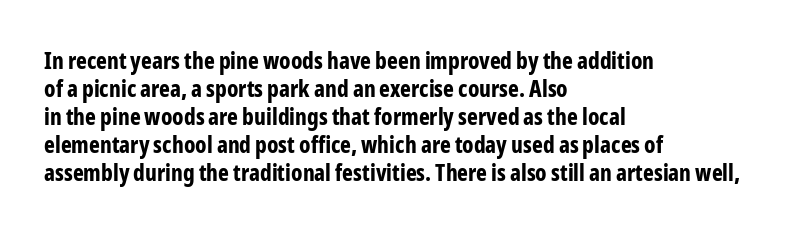
Q: Is the text bold? A: Yes.
Q: Is the text italic (slanted)? A: No, it is upright.
Q: Is the text underlined? A: No.
Q: How is the paragraph aligned? A: Left-aligned.
Q: Is the spacing between letters normal or unusually wide? A: Normal.
